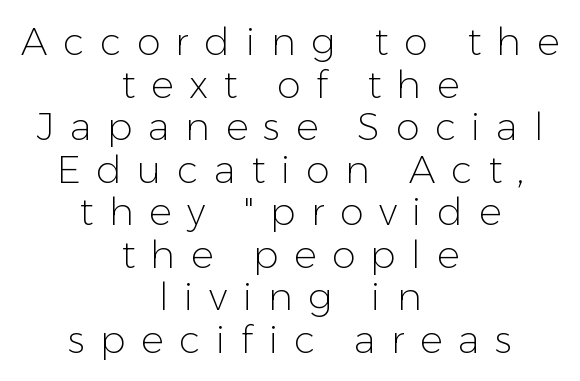
The image shows 38 px light sans-serif type, upright; set centered, tight line spacing (1.12x), unusually wide letter spacing (+0.41 em), not underlined; low stroke contrast and a medium x-height.
